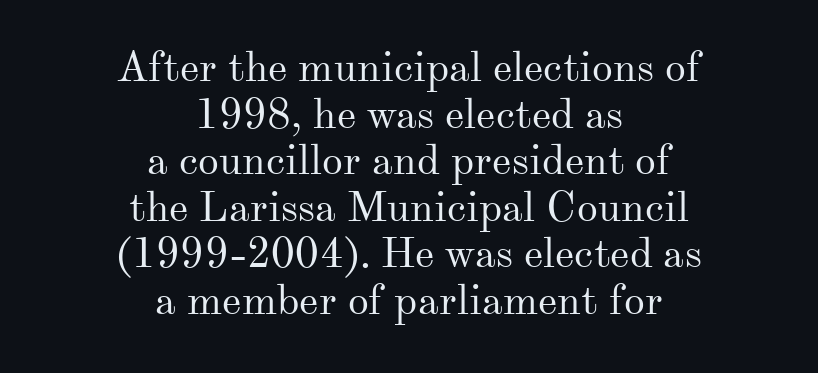
The passage shown is not underscored anywhere. Ordinary non-slanted type is in use. The face used here is proportionally spaced, like ordinary book or web type. Casual observation: everything's sitting right in the middle. The letterforms sit shoulder to shoulder at normal distance.
